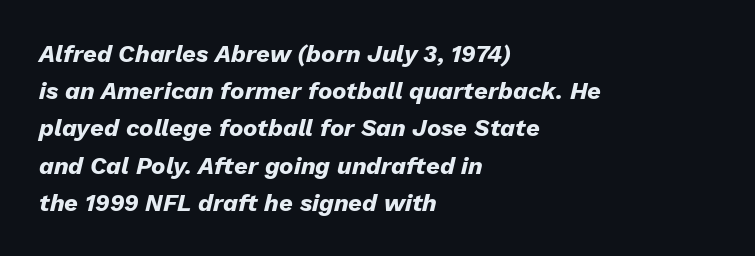
Q: Is the text bold? A: Yes.
Q: Is the text italic (slanted)? A: Yes, it leans right by about 13 degrees.
Q: Is the text underlined? A: No.
Q: How is the paragraph aligned? A: Left-aligned.
Q: Is the spacing between letters normal or unusually wide? A: Normal.
Q: Is the spacing between lines tight, normal or loose? A: Normal.
